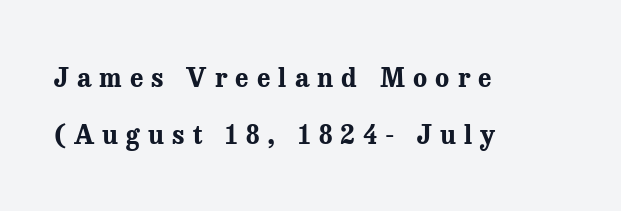
Thick stems and heavy bowls — unmistakably bold. Ascenders rise straight up at ninety degrees. The vertical gap from one line to the next is large. Horizontally, the lines are justified to the leading edge only.
